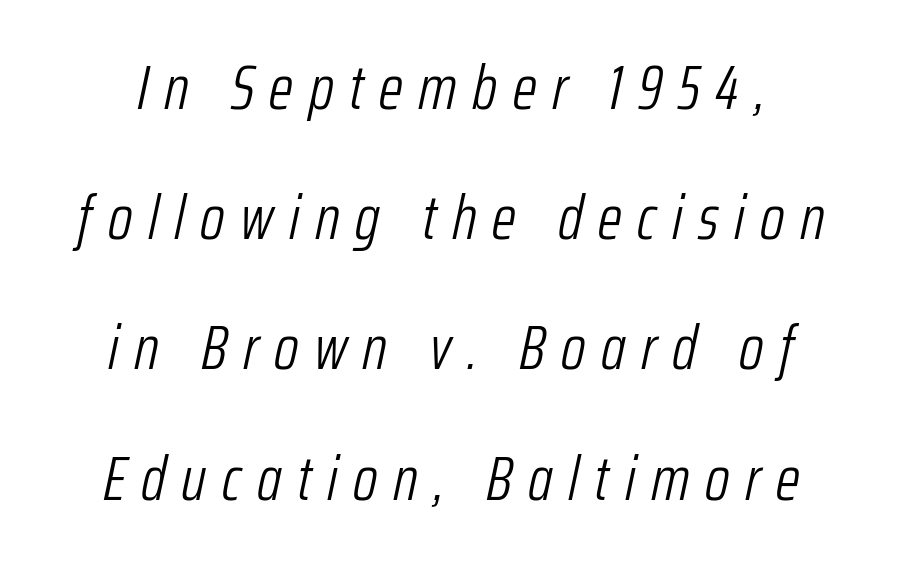
Q: Is the text bold? A: No.
Q: Is the text italic (slanted)? A: Yes, it leans right by about 12 degrees.
Q: Is the text underlined? A: No.
Q: How is the paragraph aligned? A: Centered.
Q: Is the spacing between letters normal or unusually wide? A: Unusually wide.
Q: Is the spacing between lines tight, normal or loose? A: Loose.
Q: Width (condensed, normal, or wide)? A: Condensed.
Q: Stroke contrast? A: Low.
Q: x-height? A: Medium.
Q: Monospaced? A: No.
